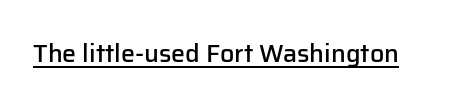
The image shows 25 px text type, upright; set normal letter spacing, underlined.
